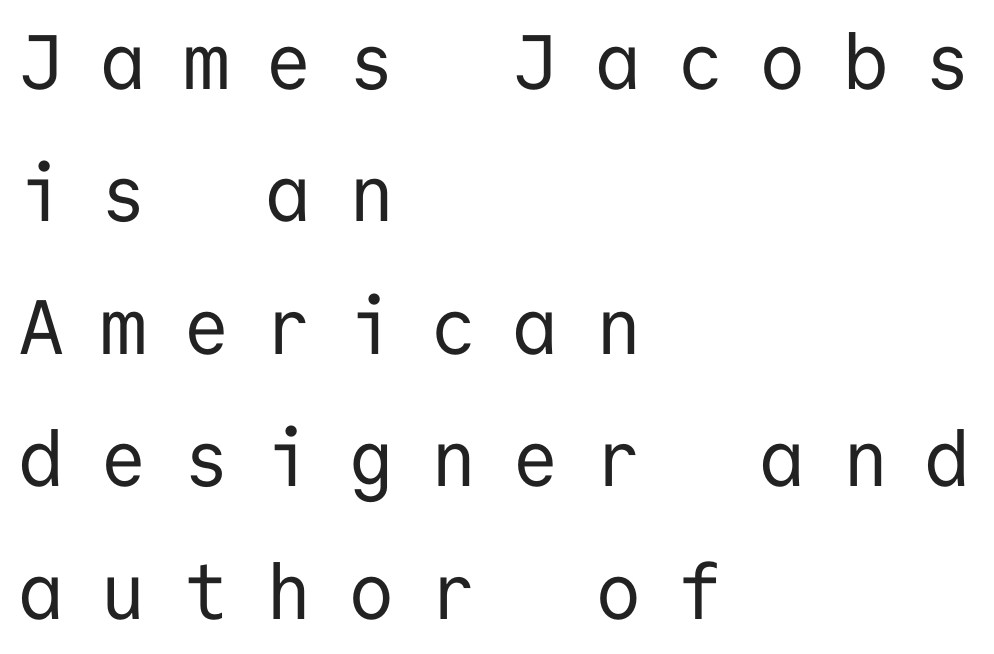
Honestly, the letter spacing is so wide it's the main thing you notice. Left-aligned paragraph, ragged on the right. The letters march in equal steps, a hallmark of fixed-pitch type. The text was rendered using a sans face with plain stroke endings. The space directly below the letters is spotless. Notice how the stems are strictly vertical — no italics here.
